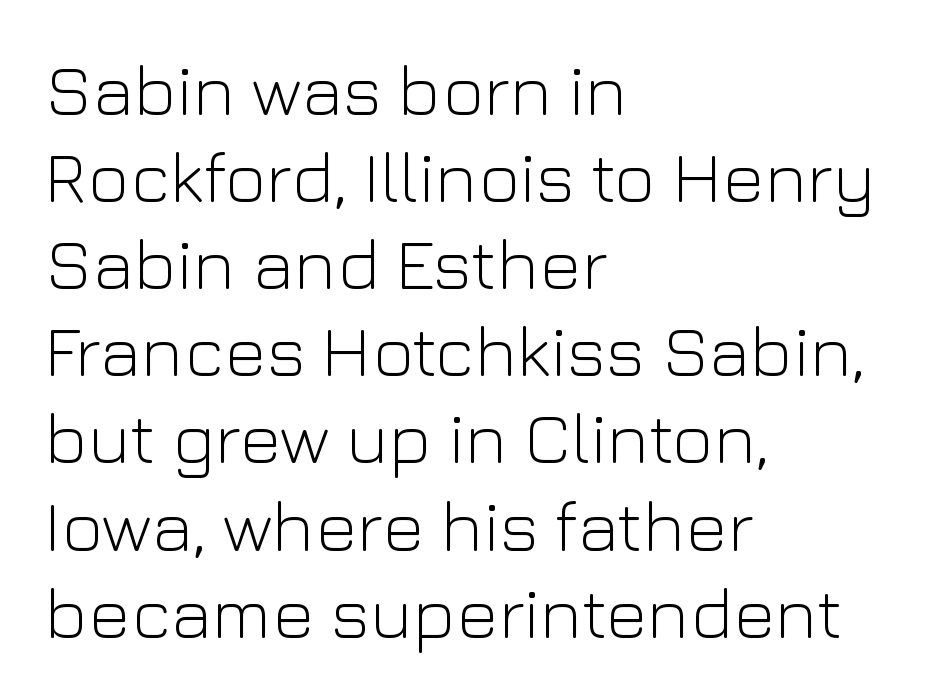
The image shows 72 px light sans-serif type, upright; set left-aligned, line spacing 1.21x, normal letter spacing, not underlined; low stroke contrast and a medium x-height.
